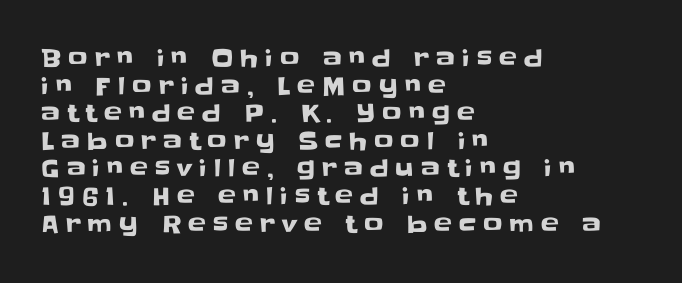
Q: Is the text italic (slanted)? A: No, it is upright.
Q: Is the text underlined? A: No.
Q: How is the paragraph aligned? A: Left-aligned.
Q: Is the spacing between letters normal or unusually wide? A: Unusually wide.
Q: Is the spacing between lines tight, normal or loose? A: Tight.
